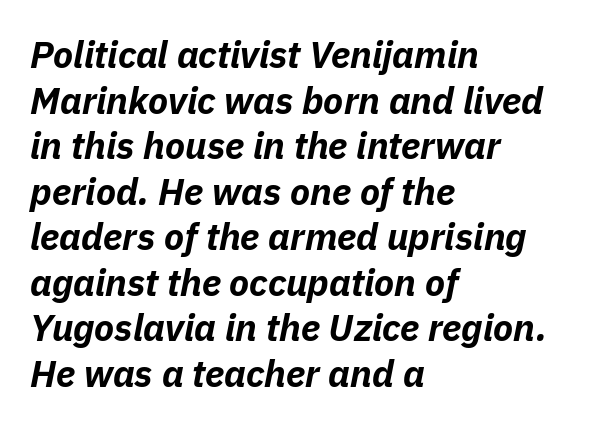
The lettering tilts uniformly, giving the passage an italic look. The glyphs have the mass of a bold cut. Students, note that the glyphs here touch the page at normal intervals. The strip under each line holds only bare page. The passage is arranged the way most books set body copy — flush left. Looks like regular typesetting: each glyph gets only the width it needs.
